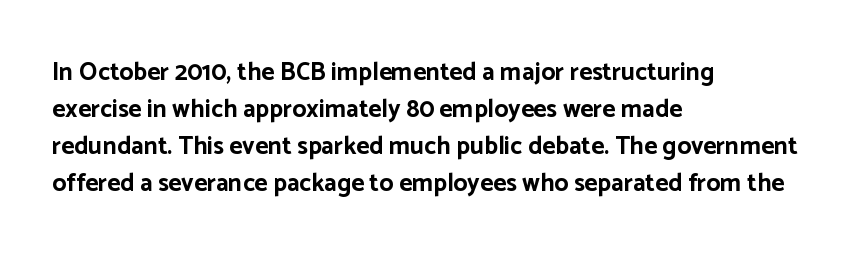
Horizontally, the lines are justified to the leading edge only. These words are printed bold, with thick strokes throughout. These lines sit exactly where default settings would place them. Every character sits straight up, as roman type does. Beneath every word, the page is bare.
